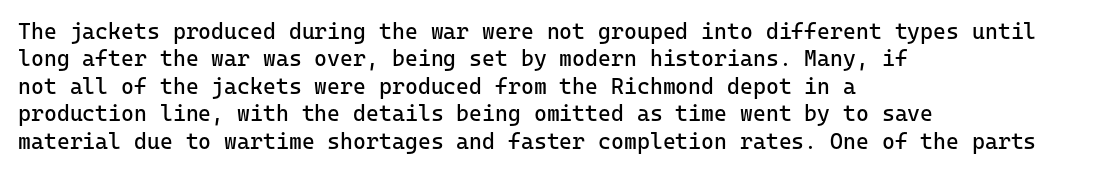
The image shows 22 px text type, upright; set left-aligned, normal line spacing (1.25x), normal letter spacing, not underlined.
